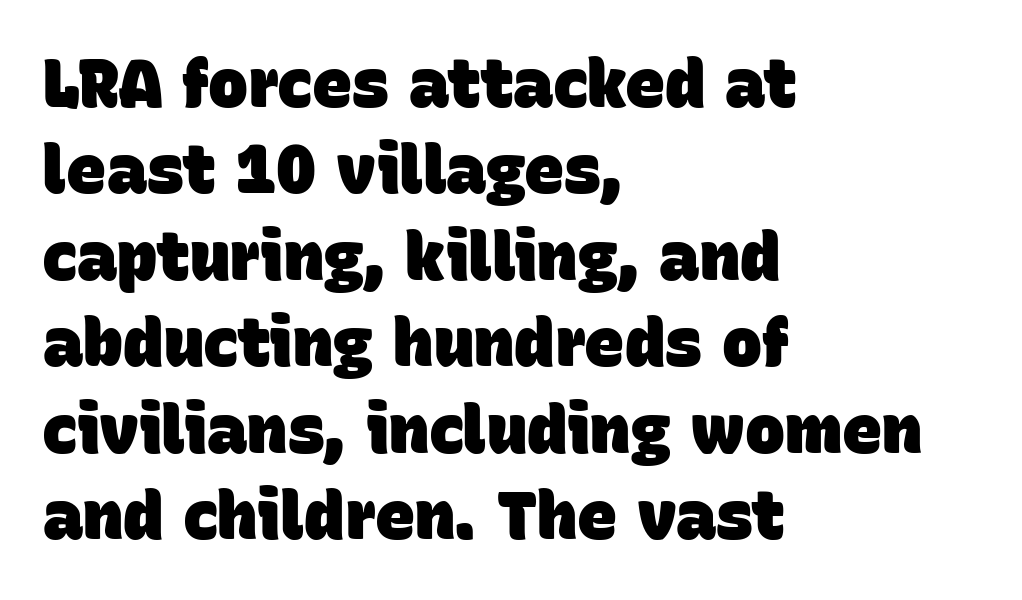
Q: Is the text bold? A: Yes.
Q: Is the typeface a serif or a sans-serif typeface? A: Sans-serif.
Q: Is the text underlined? A: No.
Q: How is the paragraph aligned? A: Left-aligned.
Q: Is the spacing between letters normal or unusually wide? A: Normal.
Q: Is the spacing between lines tight, normal or loose? A: Normal.
Q: Width (condensed, normal, or wide)? A: Normal.
Q: Stroke contrast? A: Low.
Q: x-height? A: Large.
Q: Monospaced? A: No.
